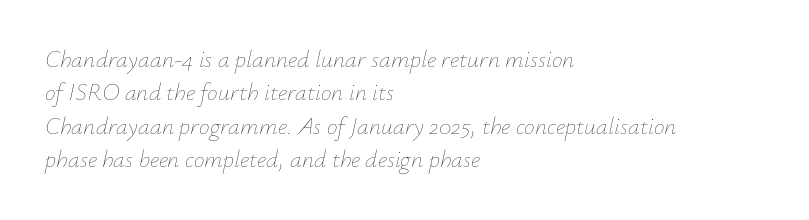
{"italic": "yes", "lean": "right", "slant_degrees": 12, "bold": "no", "underline": "no", "align": "left", "line_spacing": "normal", "line_spacing_ratio": 1.39, "letter_spacing": "normal", "letter_spacing_em": 0.0, "glyph_px": 24}
